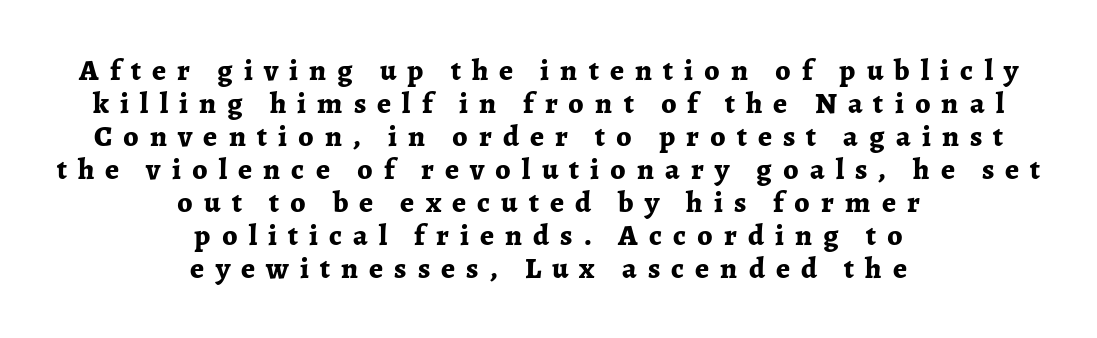
The tracking reads as deliberately expanded to a designer's eye. This sample uses a serif face. Chunky letters — that's bold for sure. Alignment: centered.
